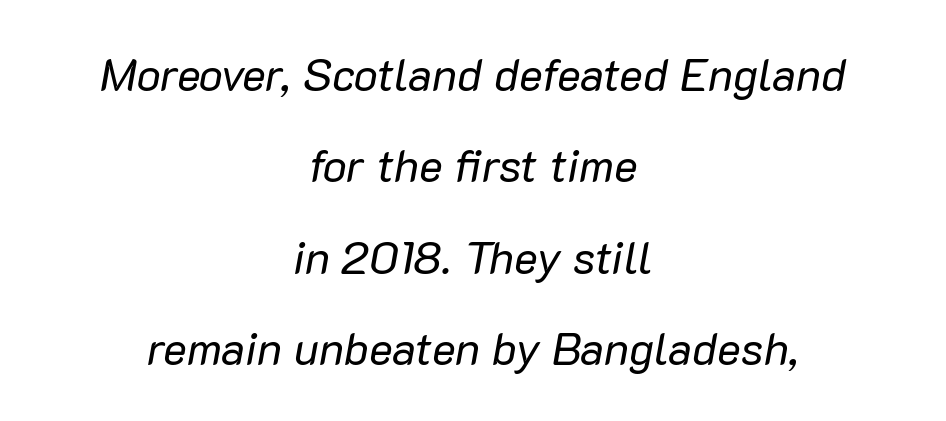
The baseline area is clear. Rendered with sloped, italic letterforms. Looks like regular typesetting: each glyph gets only the width it needs. The passage shown has conventional tracking throughout. The typeface has the unassuming heft of standard copy or less.
